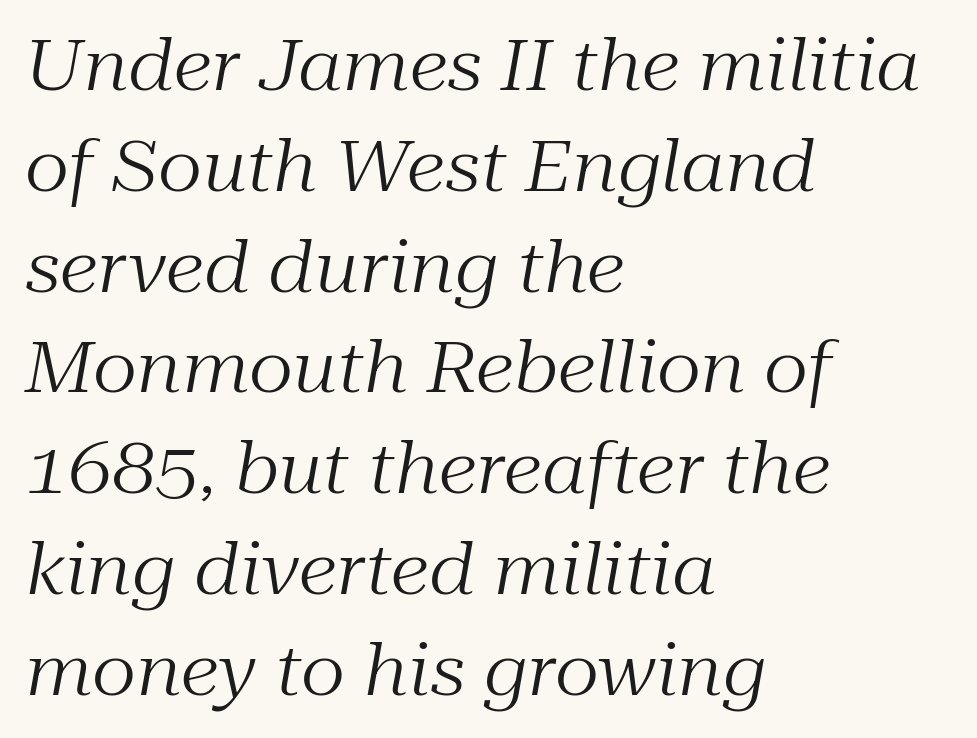
Character widths vary here, with narrow letters taking less room than wide ones. Descenders are the only things crossing below the line. No letter is thick-stroked: the sample isn't bold. A typesetter would call this leading conventional body-copy spacing. This sample uses plain, unmodified letter spacing.
